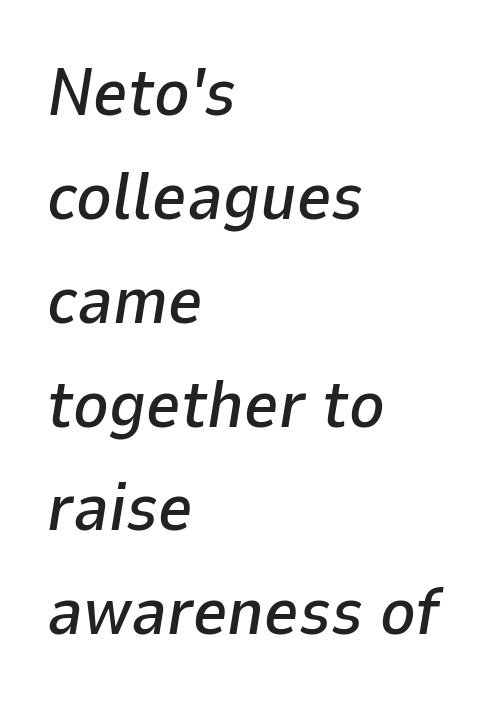
Each letter keeps its own natural width here, so spacing adapts to shape. The leading is moderate, giving the passage an even texture. This rendering leaves character spacing at its baseline value. Layout note: lines flush left.
